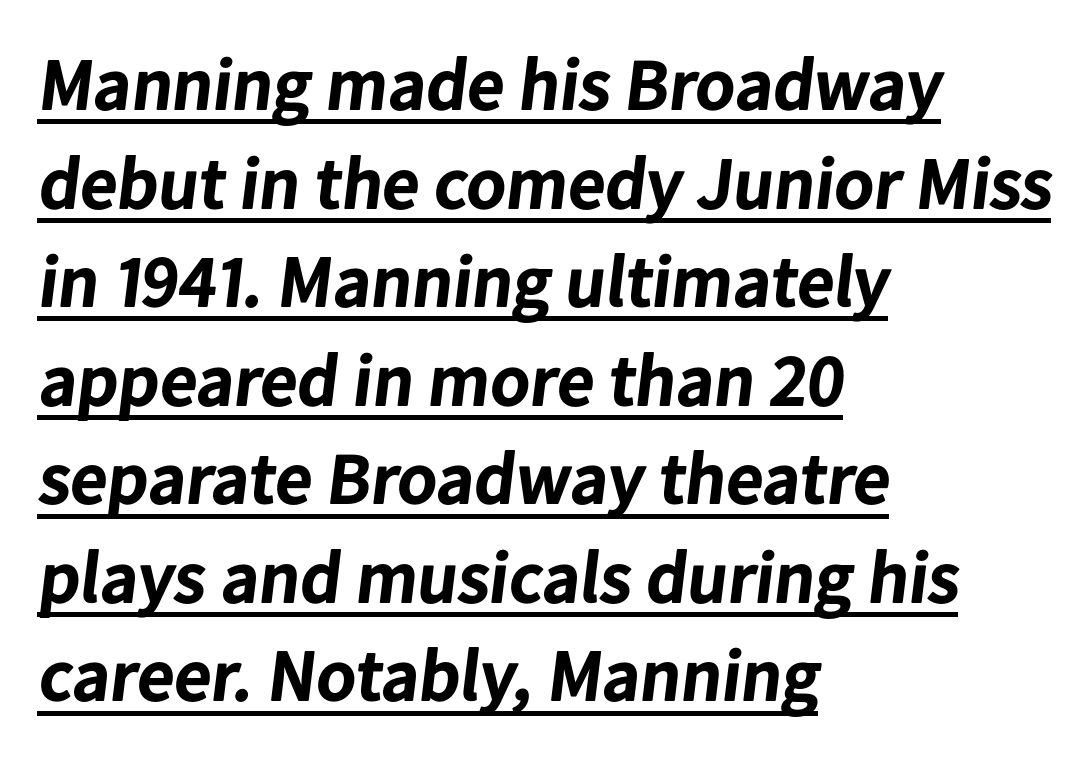
The image shows 73 px bold sans-serif type; set left-aligned, normal line spacing (1.35x), normal letter spacing, underlined; low stroke contrast and a medium x-height.
